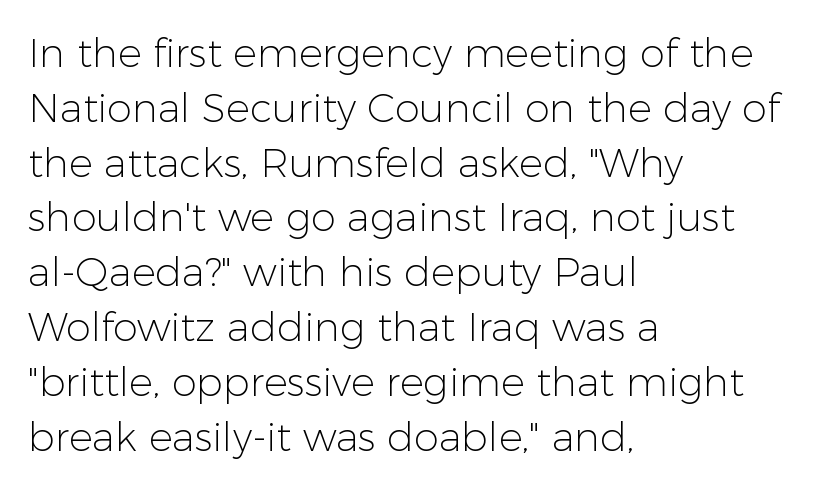
The image shows 40 px light sans-serif type, upright; set left-aligned, normal line spacing (1.37x), normal letter spacing, not underlined; low stroke contrast and a medium x-height.
